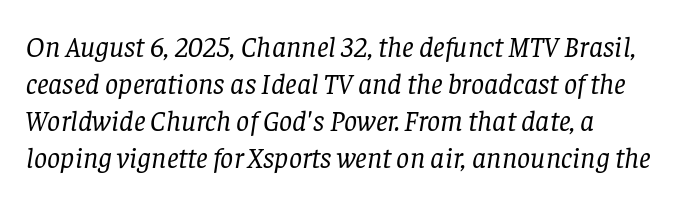
{"serif": "yes", "italic": "yes", "lean": "right", "slant_degrees": 8, "bold": "no", "weight": "regular", "width": "normal", "stroke_contrast": "low", "x_height": "large", "monospaced": "no", "underline": "no", "line_spacing": "normal", "line_spacing_ratio": 1.28, "letter_spacing": "normal", "letter_spacing_em": 0.0, "glyph_px": 29}
